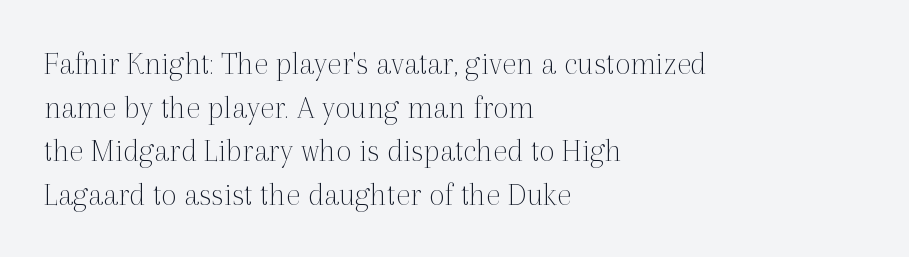
Q: Is the text bold? A: No.
Q: Is the text italic (slanted)? A: No, it is upright.
Q: Is the typeface a serif or a sans-serif typeface? A: Serif.
Q: Is the text underlined? A: No.
Q: How is the paragraph aligned? A: Left-aligned.
Q: Is the spacing between letters normal or unusually wide? A: Normal.
Q: Is the spacing between lines tight, normal or loose? A: Normal.
Q: Width (condensed, normal, or wide)? A: Normal.
Q: x-height? A: Medium.
Q: Monospaced? A: No.
